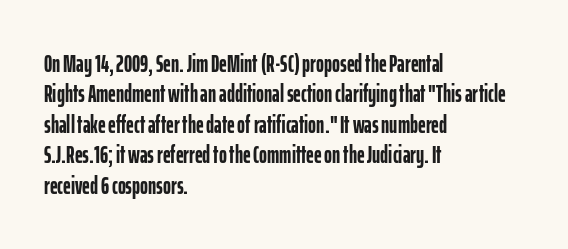
{"italic": "no", "bold": "yes", "underline": "no", "align": "left", "line_spacing": "normal", "line_spacing_ratio": 1.27, "letter_spacing": "normal", "letter_spacing_em": 0.0, "glyph_px": 24}
